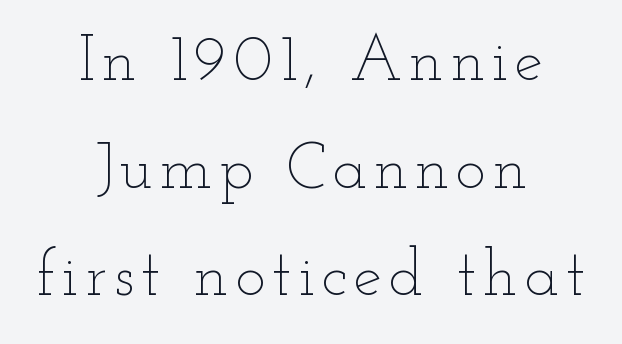
{"italic": "no", "bold": "no", "weight": "thin", "width": "wide", "stroke_contrast": "low", "x_height": "small", "monospaced": "no", "underline": "no", "align": "center", "line_spacing": "normal", "line_spacing_ratio": 1.68, "glyph_px": 64}
